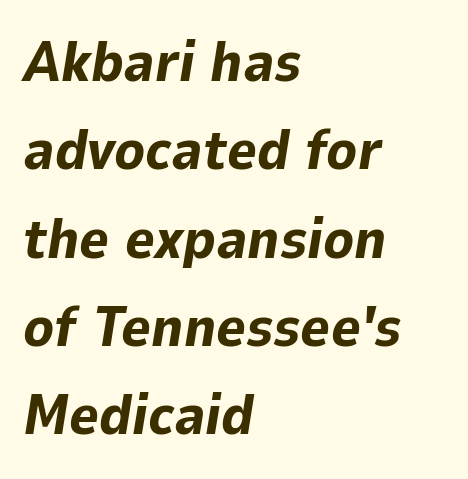
The image shows 57 px bold type, italic (leaning right); set left-aligned, normal line spacing (1.55x), normal letter spacing, not underlined; low stroke contrast and a medium x-height.
